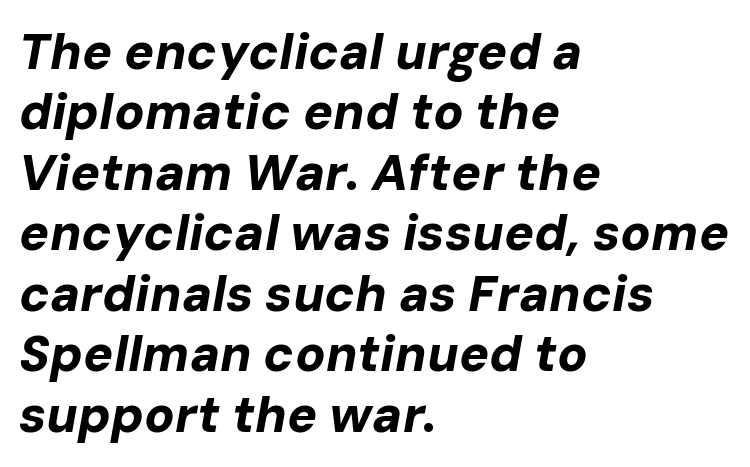
The image shows 50 px bold type, italic (leaning right); set left-aligned, line spacing 1.21x, normal letter spacing, not underlined; low stroke contrast and a medium x-height.
